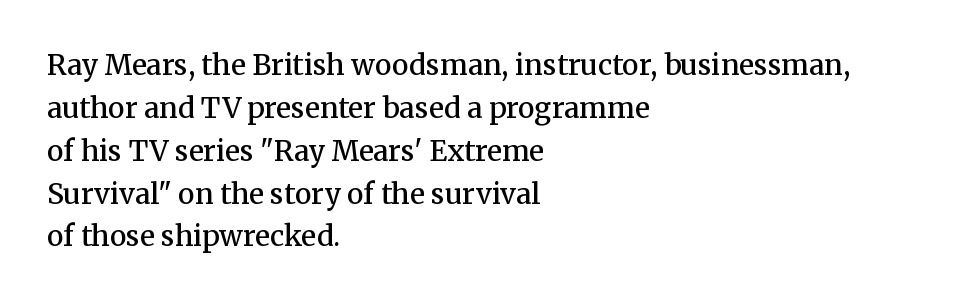
Q: Is the text bold? A: Semi-bold.
Q: Is the text italic (slanted)? A: No, it is upright.
Q: Is the typeface a serif or a sans-serif typeface? A: Serif.
Q: Is the text underlined? A: No.
Q: How is the paragraph aligned? A: Left-aligned.
Q: Is the spacing between letters normal or unusually wide? A: Normal.
Q: Is the spacing between lines tight, normal or loose? A: Normal.
Q: Width (condensed, normal, or wide)? A: Normal.
Q: Stroke contrast? A: Medium.
Q: x-height? A: Medium.
Q: Monospaced? A: No.
